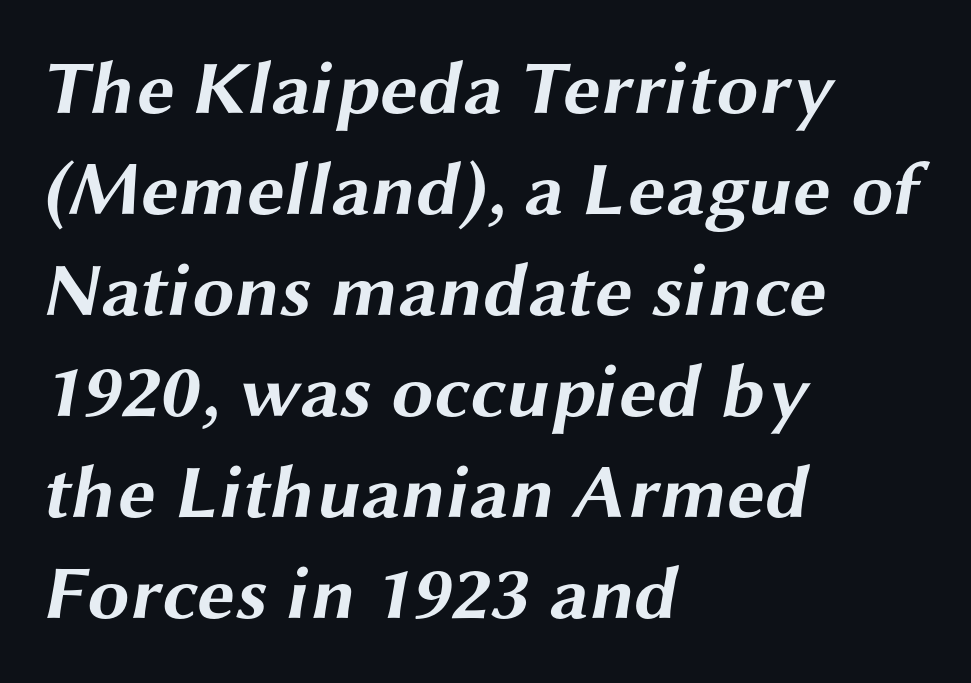
{"serif": "no", "bold": "yes", "weight": "bold", "width": "wide", "stroke_contrast": "medium", "x_height": "medium", "monospaced": "no", "underline": "no", "align": "left", "line_spacing": "normal", "line_spacing_ratio": 1.33, "letter_spacing": "normal", "letter_spacing_em": 0.0, "glyph_px": 76}
